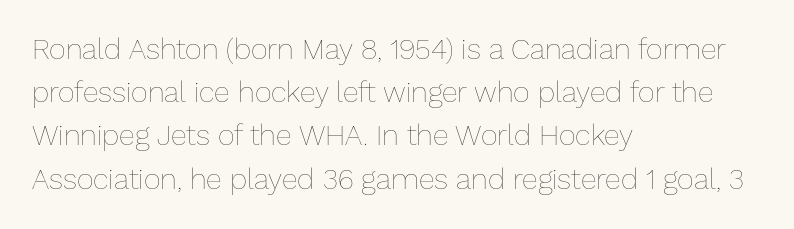
Clear beneath every line of the passage. Each new line begins a customary step beneath the previous one. Layout note: lines flush left. Weight class: somewhere from thin through regular. Proportional: the letters do not fall into vertical columns. These lines keep a tight, regular rhythm from letter to letter.
